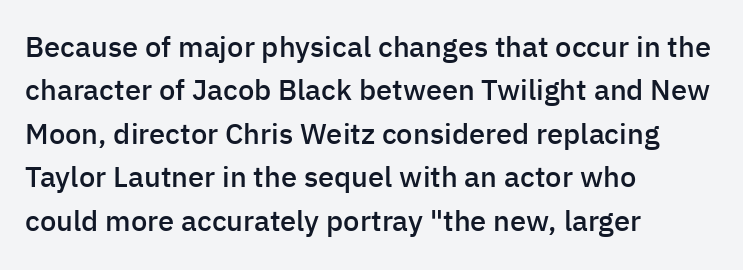
The gaps between neighbouring characters are ordinary and unremarkable. Horizontal alignment here is leftward, the default for most running prose. Serifs: no, the terminals of the letterforms are clean. The axis of the letterforms is exactly vertical. These lines sit exactly where default settings would place them.
